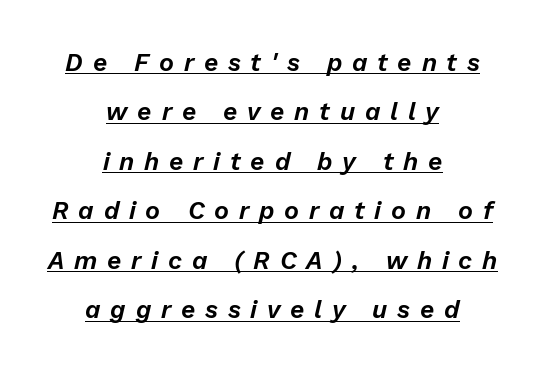
Q: Is the text italic (slanted)? A: Yes, it leans right by about 13 degrees.
Q: Is the text underlined? A: Yes.
Q: How is the paragraph aligned? A: Centered.
Q: Is the spacing between letters normal or unusually wide? A: Unusually wide.
Q: Is the spacing between lines tight, normal or loose? A: Loose.
